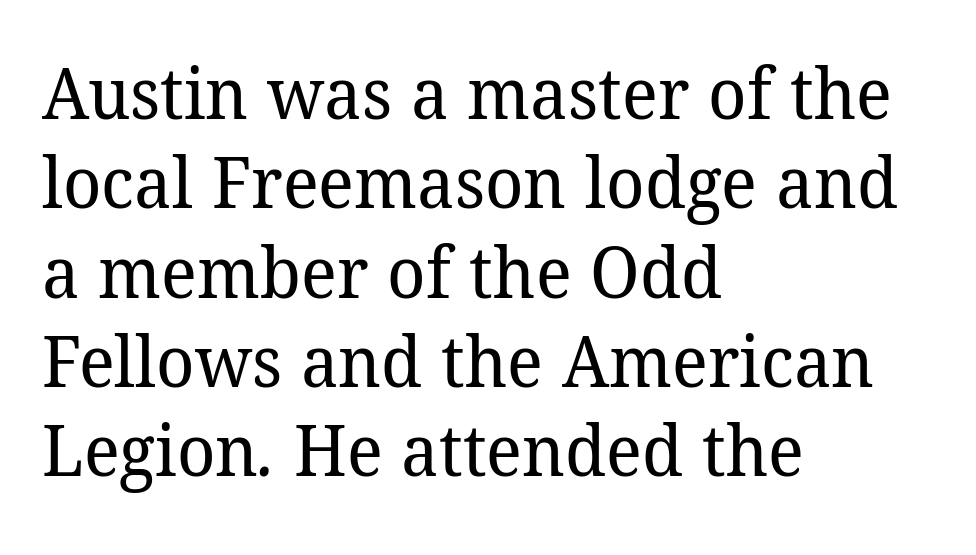
The image shows 72 px regular-weight serif type; set left-aligned, line spacing 1.24x, normal letter spacing, not underlined; low stroke contrast and a medium x-height.
